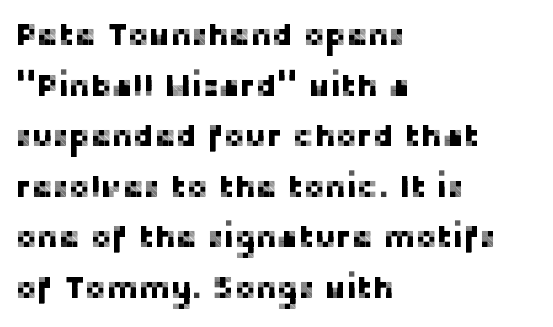
{"serif": "no", "italic": "no", "width": "normal", "stroke_contrast": "low", "x_height": "medium", "monospaced": "no", "underline": "no", "align": "left", "line_spacing": "normal", "line_spacing_ratio": 1.58, "letter_spacing": "normal", "letter_spacing_em": 0.0, "glyph_px": 32}
